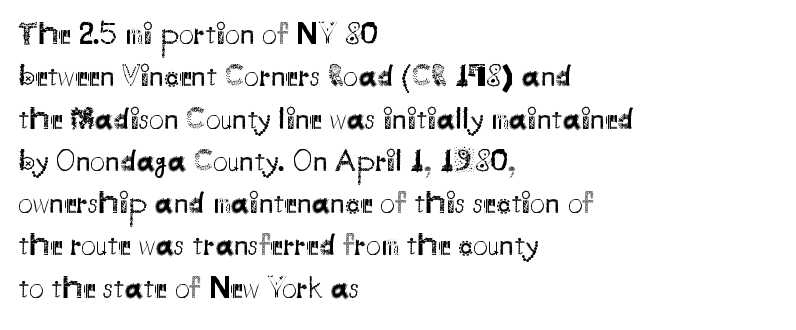
The image shows 30 px regular-weight sans-serif type, upright; set left-aligned, normal line spacing (1.41x), normal letter spacing, not underlined; medium stroke contrast and a small x-height.
